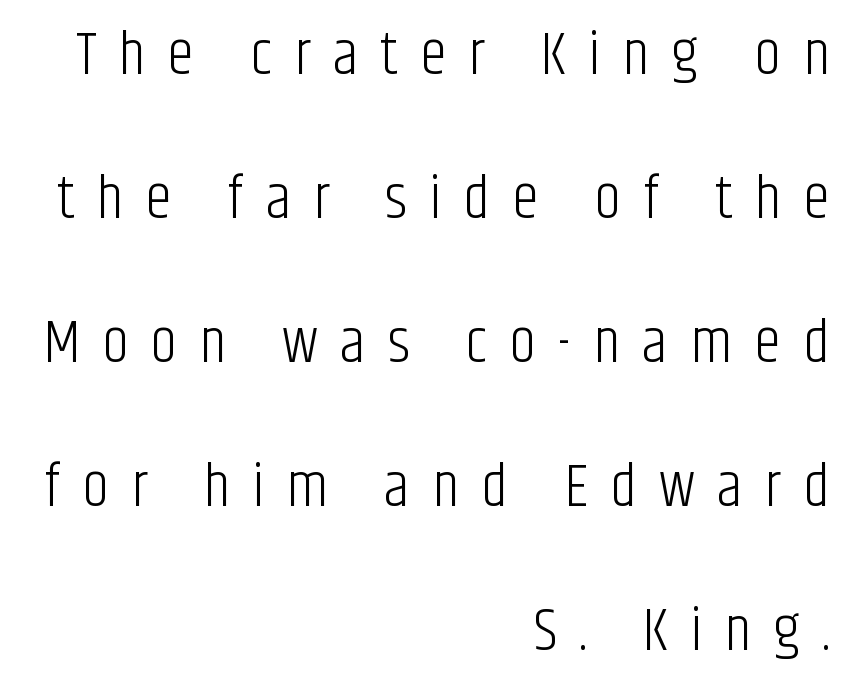
Q: Is the text bold? A: No.
Q: Is the text italic (slanted)? A: No, it is upright.
Q: Is the typeface a serif or a sans-serif typeface? A: Sans-serif.
Q: Is the text underlined? A: No.
Q: How is the paragraph aligned? A: Right-aligned.
Q: Is the spacing between letters normal or unusually wide? A: Unusually wide.
Q: Is the spacing between lines tight, normal or loose? A: Loose.
Q: Width (condensed, normal, or wide)? A: Condensed.
Q: Stroke contrast? A: Low.
Q: x-height? A: Large.
Q: Monospaced? A: No.
